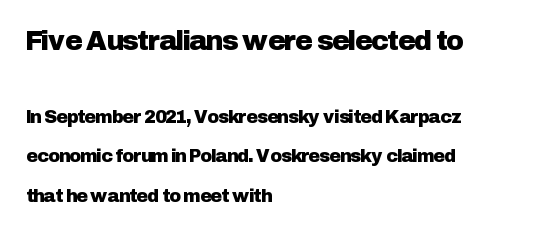
{"italic": "no", "underline": "no", "align": "left", "line_spacing": "loose", "line_spacing_ratio": 2.19, "letter_spacing": "normal", "letter_spacing_em": 0.0, "larger_block": "first", "size_ratio": 1.5, "glyph_px": 27}
